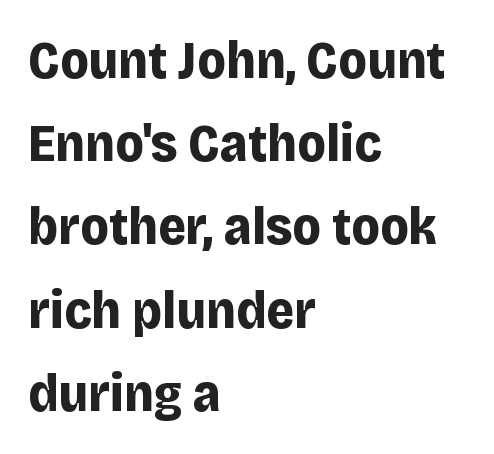
Caption: standard tracking, unaltered. This is the regular roman posture of the typeface. Note the varied advance widths — an 'i' is clearly narrower than an 'm'. Plenty of ink on the page — the face is bold. This rendering uses left alignment, leaving the right contour irregular. This sample keeps an unexceptional amount of space between lines.
